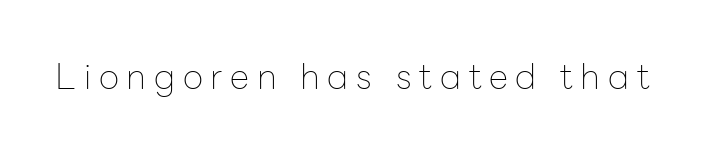
The gap between lines stays unmarked. The passage shown is typed in a proportional face where columns would drift. Does the lettering tilt? It doesn't — this is upright. Spacing between characters has been opened up far beyond the box default. The typeface has the unassuming heft of standard copy or less.
